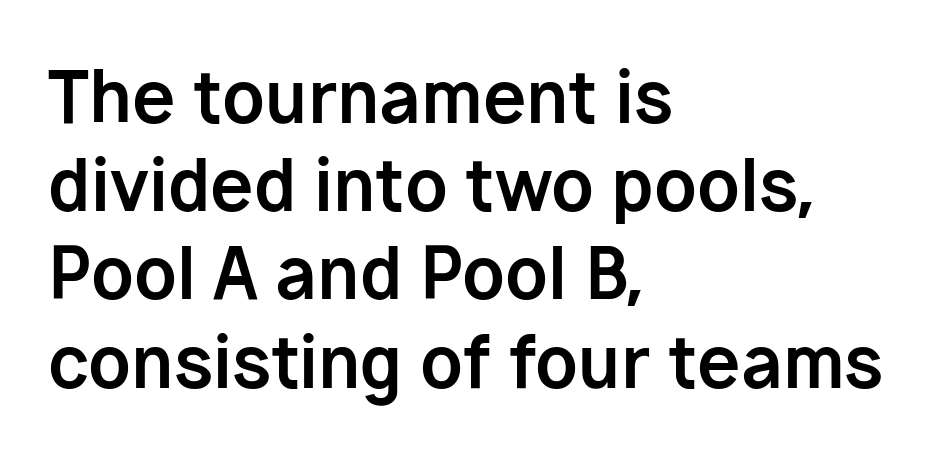
The image shows 70 px bold sans-serif type, upright; set left-aligned, normal line spacing (1.26x), normal letter spacing, not underlined; low stroke contrast and a medium x-height.
